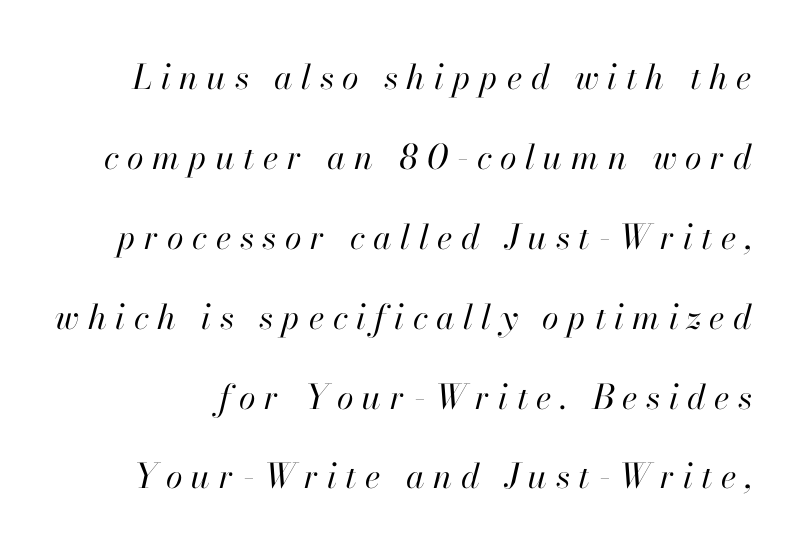
{"italic": "yes", "lean": "right", "slant_degrees": 13, "bold": "no", "weight": "regular", "width": "normal", "stroke_contrast": "high", "x_height": "small", "monospaced": "no", "underline": "no", "line_spacing": "loose", "line_spacing_ratio": 2.35, "letter_spacing": "wide", "letter_spacing_em": 0.25, "glyph_px": 34}
